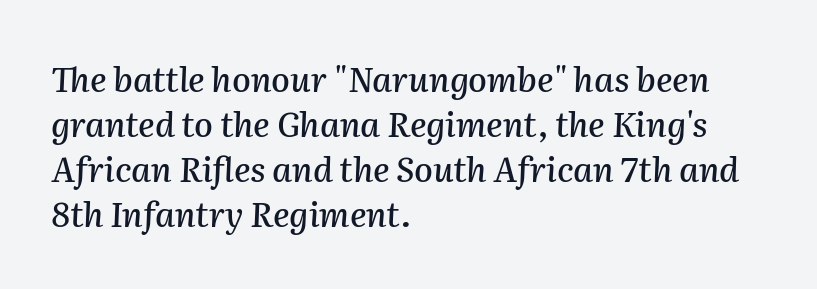
Does the lettering tilt? It does — this is italic. Is the letter spacing exaggerated? No — it looks like the ordinary default. Varying glyph widths throughout — classic text-font behaviour. The baseline area is clear. The paragraph shown leans on its left margin.
